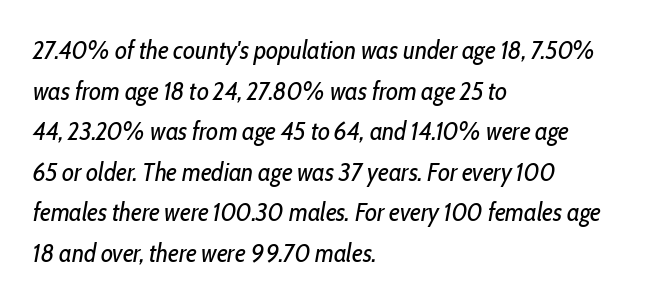
Q: Is the text bold? A: No.
Q: Is the text italic (slanted)? A: Yes, it leans right by about 10 degrees.
Q: Is the text underlined? A: No.
Q: How is the paragraph aligned? A: Left-aligned.
Q: Is the spacing between letters normal or unusually wide? A: Normal.
Q: Is the spacing between lines tight, normal or loose? A: Normal.
